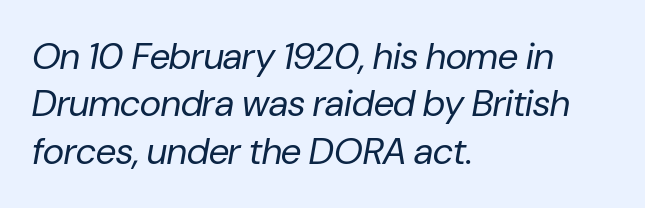
Q: Is the text bold? A: No.
Q: Is the text italic (slanted)? A: Yes, it leans right by about 10 degrees.
Q: Is the text underlined? A: No.
Q: How is the paragraph aligned? A: Left-aligned.
Q: Is the spacing between letters normal or unusually wide? A: Normal.
Q: Is the spacing between lines tight, normal or loose? A: Normal.
Q: Width (condensed, normal, or wide)? A: Normal.
Q: Stroke contrast? A: Low.
Q: x-height? A: Medium.
Q: Monospaced? A: No.
